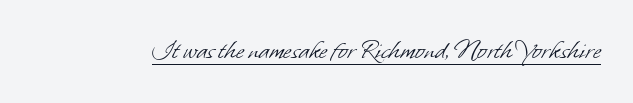
The strokes are not fattened; the text isn't bold. A baseline rule has been typeset under these characters. Here the designer chose a conventional face with non-uniform glyph widths. The letters sit at their default tracking, neither squeezed nor spread.
